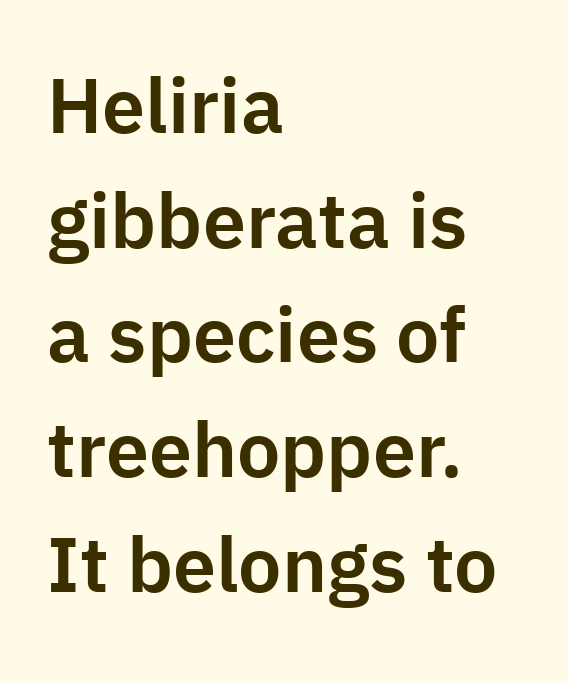
The image shows 77 px sans-serif type, upright; set left-aligned, normal line spacing (1.49x), normal letter spacing, not underlined; low stroke contrast and a medium x-height.
